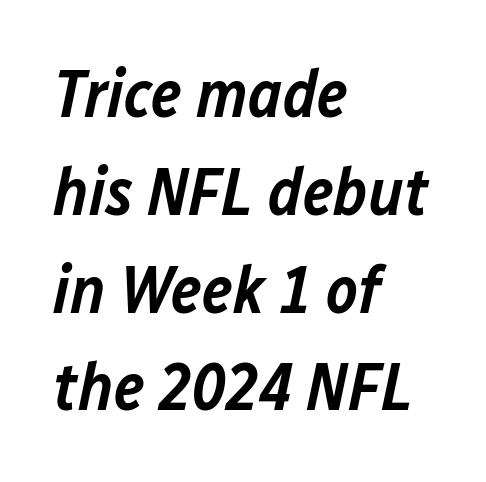
{"italic": "yes", "lean": "right", "slant_degrees": 12, "bold": "semi", "weight": "semibold", "width": "normal", "stroke_contrast": "low", "x_height": "medium", "monospaced": "no", "underline": "no", "align": "left", "line_spacing": "normal", "line_spacing_ratio": 1.46, "letter_spacing": "normal", "letter_spacing_em": 0.0, "glyph_px": 67}
